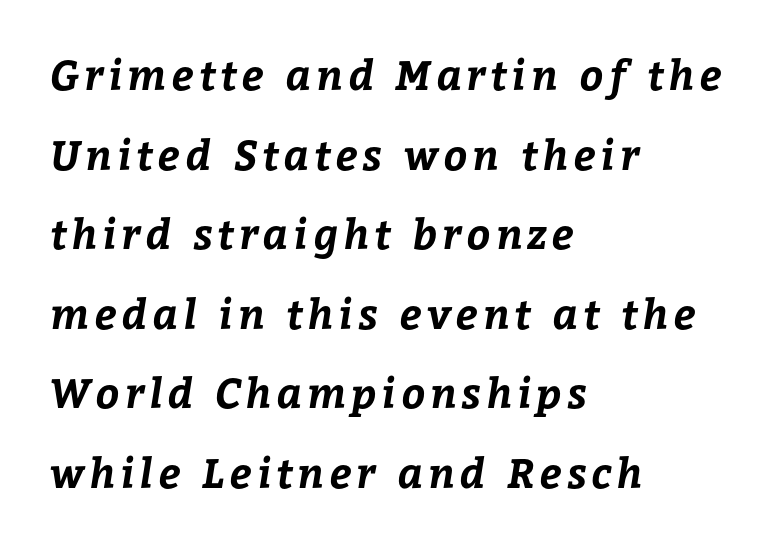
{"bold": "yes", "weight": "bold", "width": "normal", "stroke_contrast": "low", "x_height": "medium", "monospaced": "no", "underline": "no", "align": "left", "line_spacing": "loose", "line_spacing_ratio": 1.94, "glyph_px": 41}
